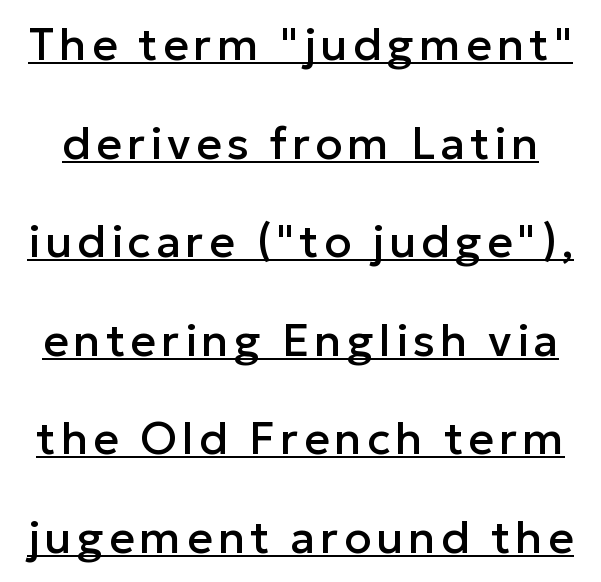
Q: Is the text italic (slanted)? A: No, it is upright.
Q: Is the typeface a serif or a sans-serif typeface? A: Sans-serif.
Q: Is the text underlined? A: Yes.
Q: Is the spacing between lines tight, normal or loose? A: Loose.
Q: Width (condensed, normal, or wide)? A: Normal.
Q: Stroke contrast? A: Low.
Q: x-height? A: Medium.
Q: Monospaced? A: No.
